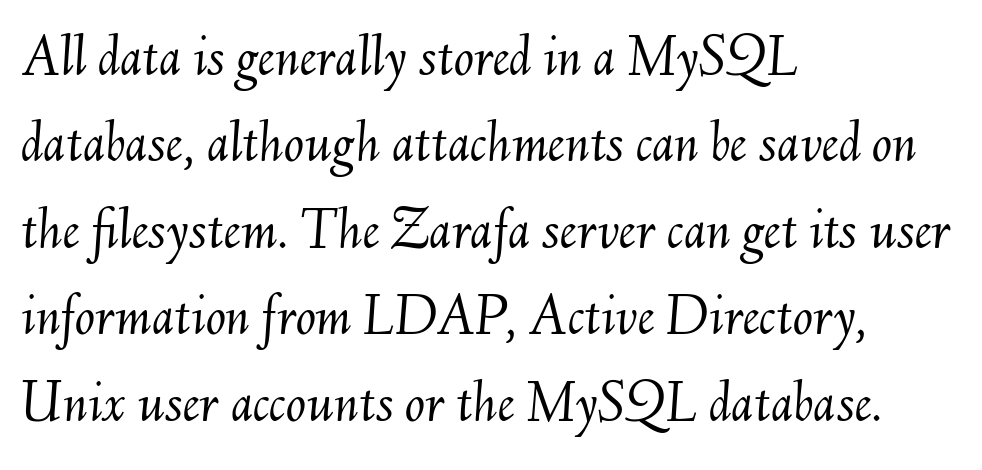
{"italic": "yes", "lean": "right", "slant_degrees": 6, "bold": "no", "weight": "light", "width": "normal", "stroke_contrast": "medium", "x_height": "small", "monospaced": "no", "underline": "no", "align": "left", "line_spacing": "normal", "line_spacing_ratio": 1.44, "letter_spacing": "normal", "letter_spacing_em": 0.0, "glyph_px": 60}
